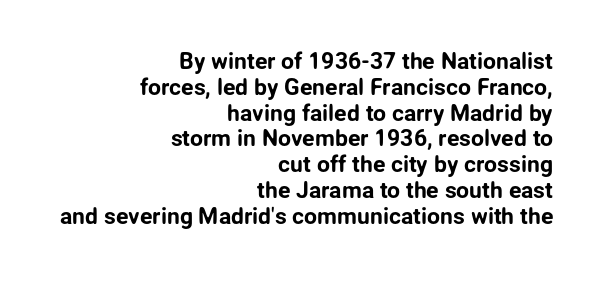
The leading is snug, giving the passage a crowded texture. This sample is right-justified, so line beginnings fall wherever the words allow. Each row of text sits above clean, open space. It's the straight-up-and-down kind of type. Between one letter and the next there's only the usual sliver of space.
